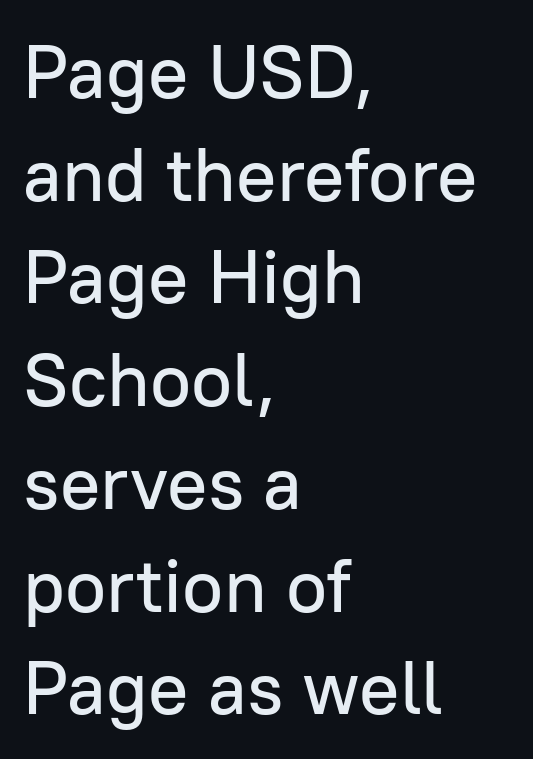
The image shows 75 px sans-serif type, upright; set left-aligned, normal line spacing (1.37x), normal letter spacing, not underlined; low stroke contrast and a medium x-height.
